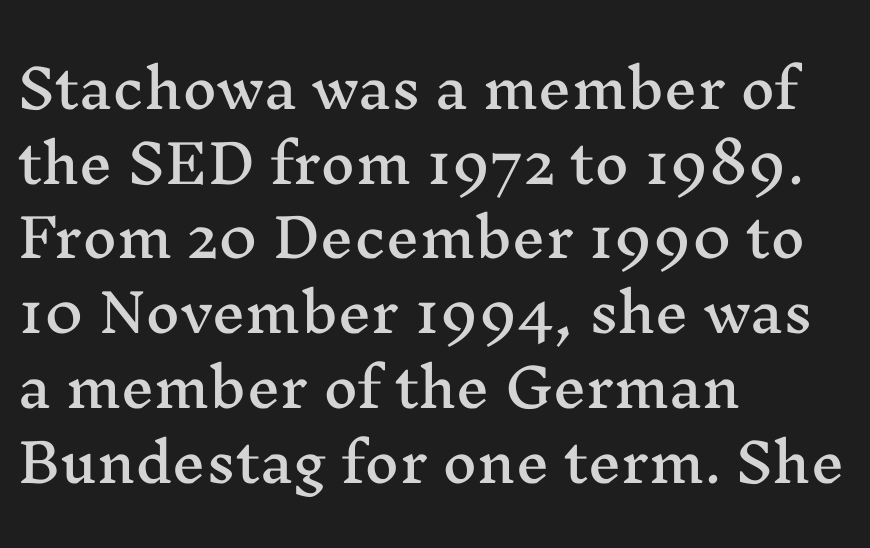
The image shows 53 px wide serif type, upright; set left-aligned, normal line spacing (1.41x), normal letter spacing, not underlined; medium stroke contrast and a medium x-height.
